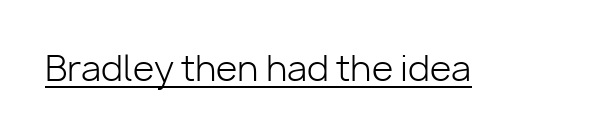
Q: Is the text bold? A: No.
Q: Is the text italic (slanted)? A: No, it is upright.
Q: Is the typeface a serif or a sans-serif typeface? A: Sans-serif.
Q: Is the text underlined? A: Yes.
Q: Is the spacing between letters normal or unusually wide? A: Normal.
Q: Width (condensed, normal, or wide)? A: Normal.
Q: Stroke contrast? A: Low.
Q: x-height? A: Medium.
Q: Monospaced? A: No.
